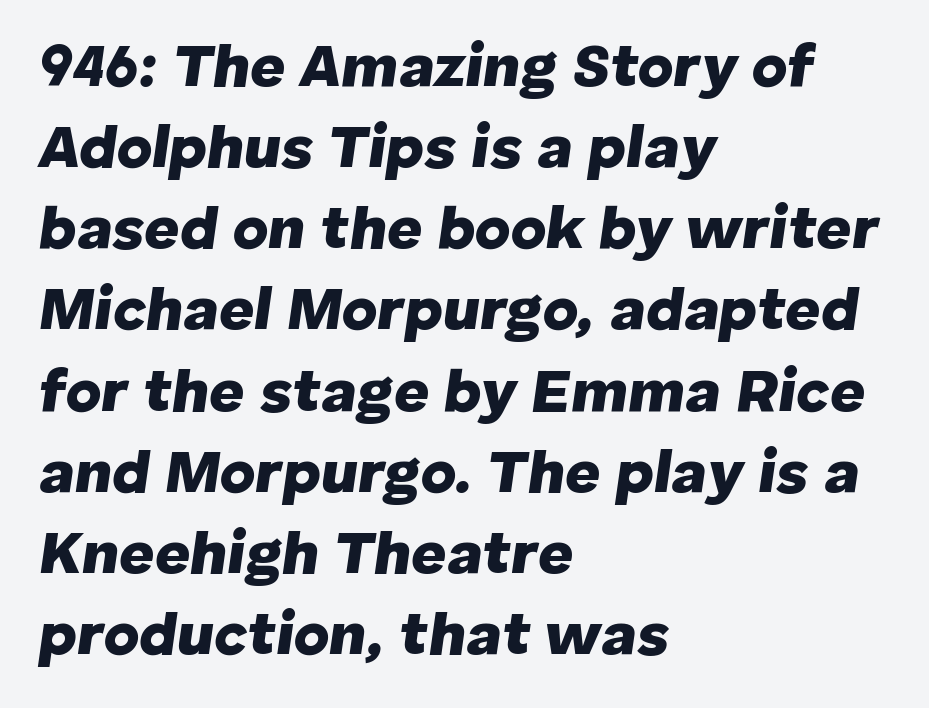
{"italic": "yes", "lean": "right", "slant_degrees": 8, "bold": "yes", "weight": "heavy", "width": "normal", "stroke_contrast": "low", "x_height": "medium", "monospaced": "no", "underline": "no", "align": "left", "line_spacing": "normal", "line_spacing_ratio": 1.33, "letter_spacing": "normal", "letter_spacing_em": 0.0, "glyph_px": 61}
